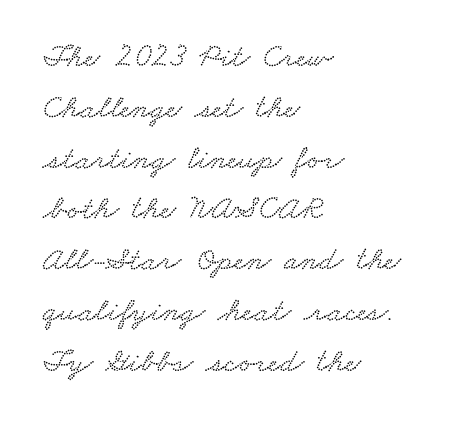
The image shows 33 px wide type; set left-aligned, normal line spacing (1.54x), normal letter spacing, not underlined; low stroke contrast and a small x-height.
